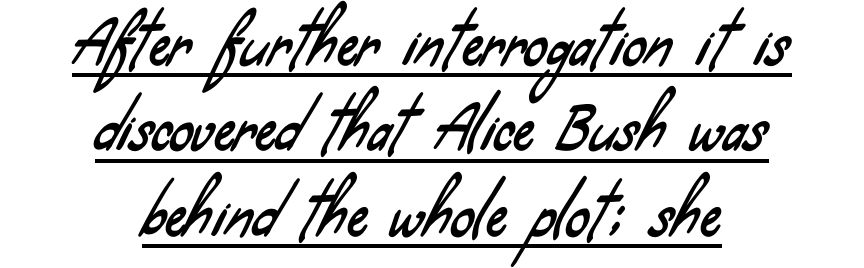
Q: Is the typeface a serif or a sans-serif typeface? A: Sans-serif.
Q: Is the text underlined? A: Yes.
Q: How is the paragraph aligned? A: Centered.
Q: Is the spacing between letters normal or unusually wide? A: Normal.
Q: Is the spacing between lines tight, normal or loose? A: Normal.
Q: Width (condensed, normal, or wide)? A: Condensed.
Q: Stroke contrast? A: Low.
Q: x-height? A: Small.
Q: Monospaced? A: No.
